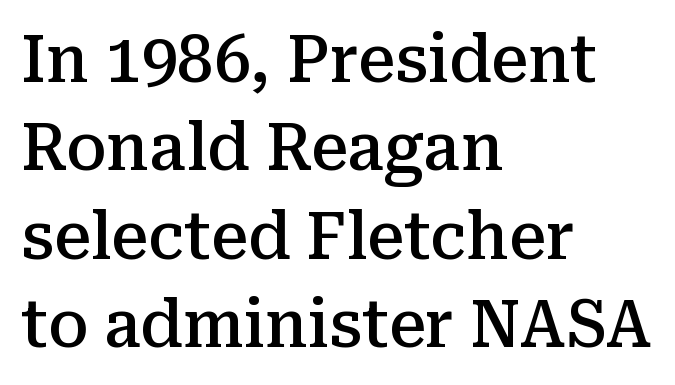
Q: Is the text bold? A: Semi-bold.
Q: Is the text italic (slanted)? A: No, it is upright.
Q: Is the typeface a serif or a sans-serif typeface? A: Serif.
Q: Is the text underlined? A: No.
Q: How is the paragraph aligned? A: Left-aligned.
Q: Is the spacing between letters normal or unusually wide? A: Normal.
Q: Is the spacing between lines tight, normal or loose? A: Normal.
Q: Width (condensed, normal, or wide)? A: Normal.
Q: Stroke contrast? A: Medium.
Q: x-height? A: Medium.
Q: Monospaced? A: No.
